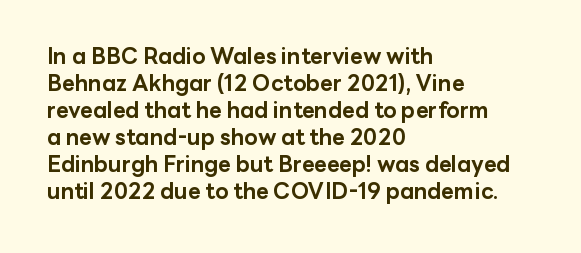
Q: Is the text bold? A: Yes.
Q: Is the text italic (slanted)? A: No, it is upright.
Q: Is the text underlined? A: No.
Q: How is the paragraph aligned? A: Left-aligned.
Q: Is the spacing between letters normal or unusually wide? A: Normal.
